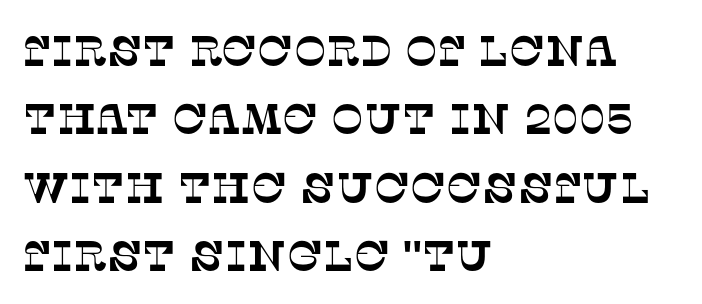
{"serif": "yes", "width": "normal", "stroke_contrast": "low", "x_height": "large", "monospaced": "no", "underline": "no", "align": "left", "line_spacing": "normal", "line_spacing_ratio": 1.59, "letter_spacing": "normal", "letter_spacing_em": 0.0, "glyph_px": 43}
